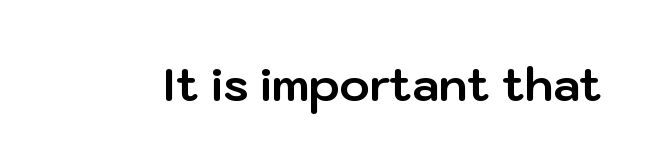
The type family on display is of the sans-serif kind. The area under the type is left untouched. Set as a true bold cut, around the 700 mark. Letter spacing: default. Each letter keeps its own natural width here, so spacing adapts to shape. A typesetter would mark this as roman, not italic.
